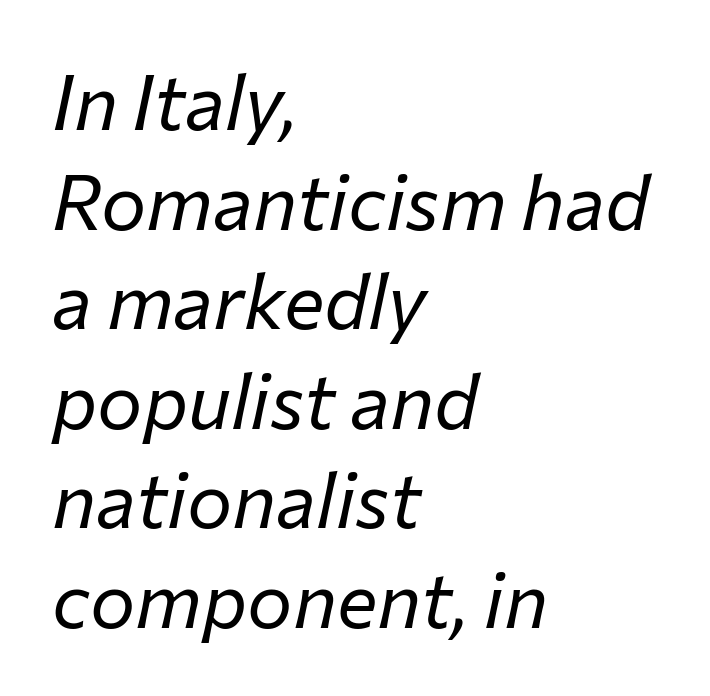
Q: Is the text bold? A: No.
Q: Is the text italic (slanted)? A: Yes, it leans right by about 12 degrees.
Q: Is the text underlined? A: No.
Q: How is the paragraph aligned? A: Left-aligned.
Q: Is the spacing between letters normal or unusually wide? A: Normal.
Q: Is the spacing between lines tight, normal or loose? A: Normal.
Q: Width (condensed, normal, or wide)? A: Normal.
Q: Stroke contrast? A: Low.
Q: x-height? A: Medium.
Q: Monospaced? A: No.
